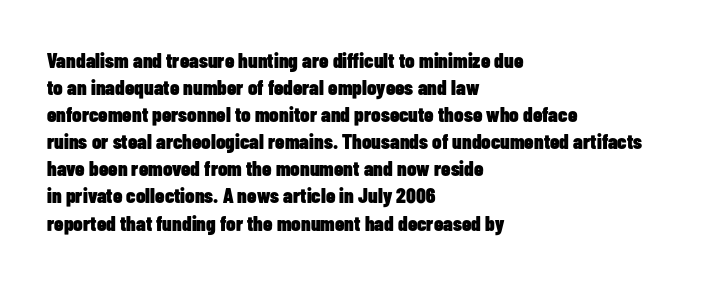
The image shows 21 px bold type, upright; set left-aligned, normal line spacing (1.29x), normal letter spacing, not underlined.
